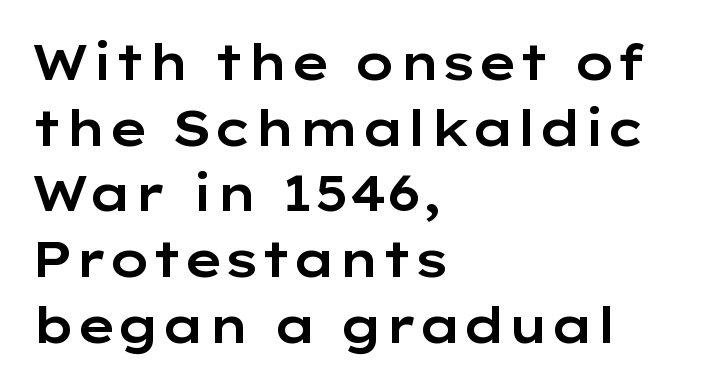
The image shows 49 px wide sans-serif type, upright; set left-aligned, normal line spacing (1.34x), normal letter spacing, not underlined; low stroke contrast and a medium x-height.
